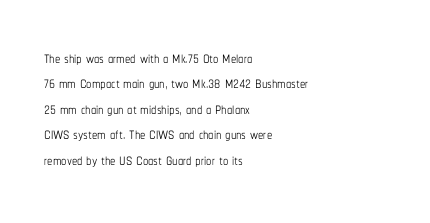
The image shows 21 px text type, upright; set left-aligned, line spacing 1.21x, normal letter spacing, not underlined.
